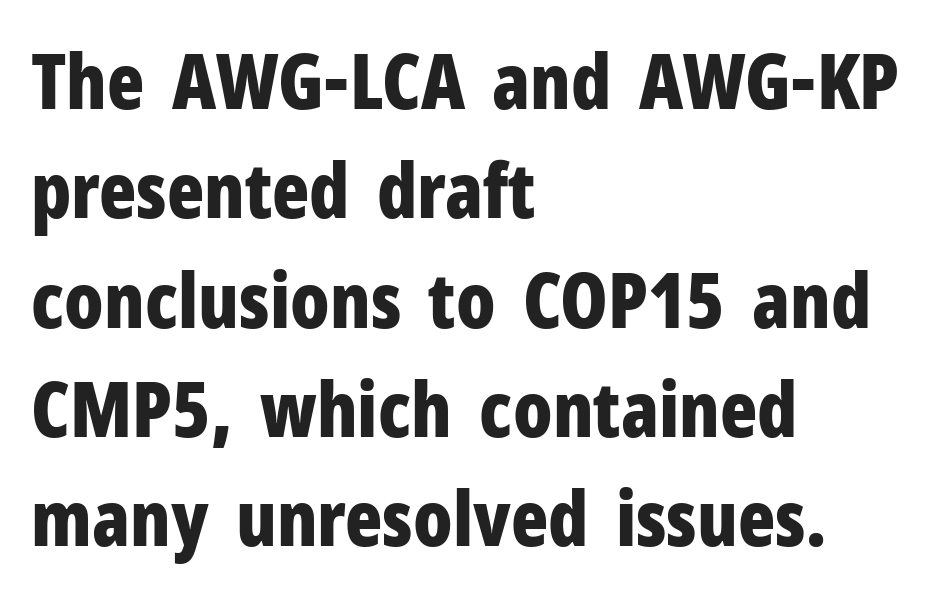
Character widths vary here, with narrow letters taking less room than wide ones. This sample uses an upright cut, with every glyph sitting square on the baseline. Look at the tracking — it's just the regular setting, nothing added. Emphasis by weight is at full strength: bold.
